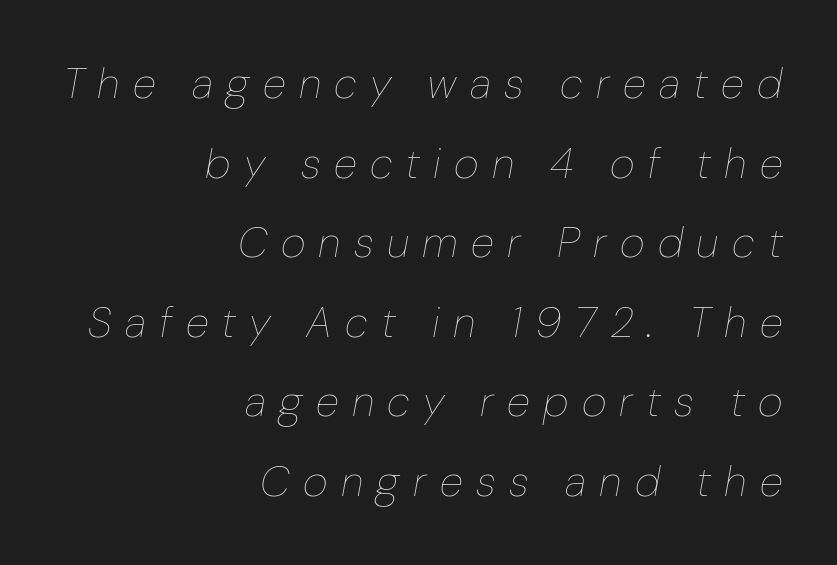
{"italic": "yes", "lean": "right", "slant_degrees": 10, "bold": "no", "weight": "thin", "width": "normal", "stroke_contrast": "low", "x_height": "medium", "monospaced": "no", "underline": "no", "align": "right", "line_spacing_ratio": 1.85, "letter_spacing": "wide", "letter_spacing_em": 0.31, "glyph_px": 43}
